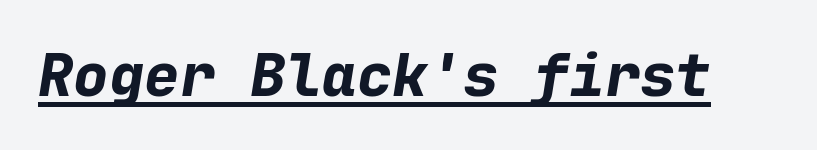
The image shows 59 px bold type, italic (leaning right), monospaced; set normal letter spacing, underlined; low stroke contrast and a medium x-height.
